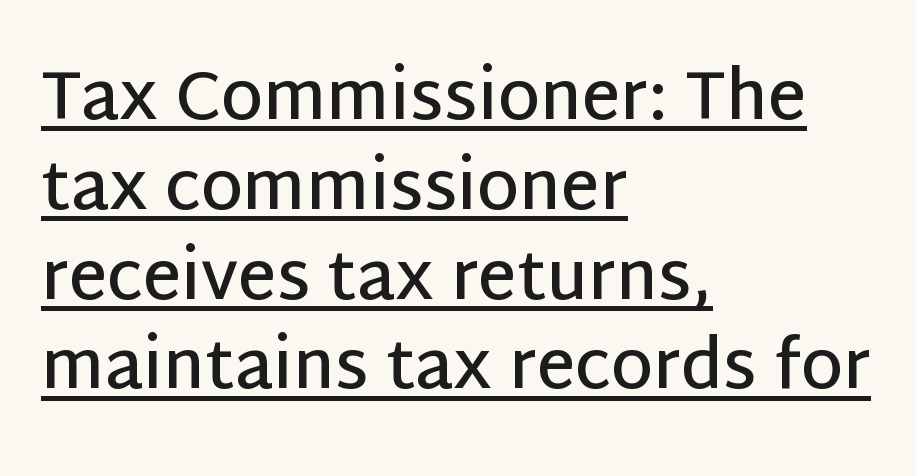
Q: Is the text bold? A: Semi-bold.
Q: Is the text italic (slanted)? A: No, it is upright.
Q: Is the typeface a serif or a sans-serif typeface? A: Sans-serif.
Q: Is the text underlined? A: Yes.
Q: How is the paragraph aligned? A: Left-aligned.
Q: Is the spacing between letters normal or unusually wide? A: Normal.
Q: Is the spacing between lines tight, normal or loose? A: Normal.
Q: Width (condensed, normal, or wide)? A: Normal.
Q: Stroke contrast? A: Low.
Q: x-height? A: Large.
Q: Monospaced? A: No.
